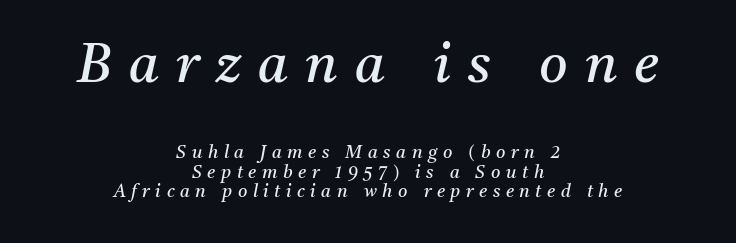
Check where the strokes stop: tiny serifs finish them off. Is there much room between lines? No — they nearly touch. Neither beginnings nor endings align; midpoints do. The font is comparable to plain body text, perhaps lighter.
